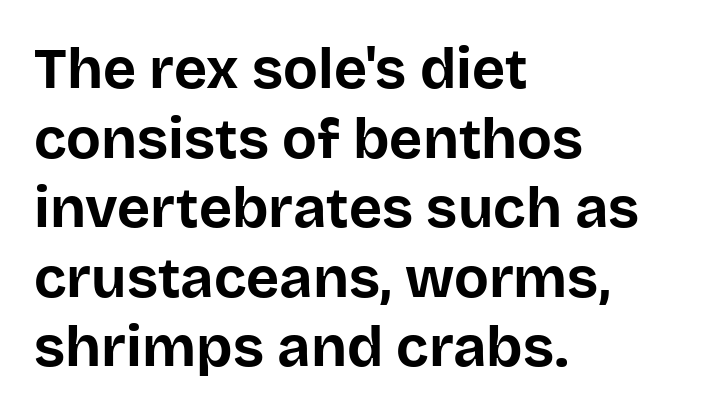
Q: Is the text bold? A: Yes.
Q: Is the text italic (slanted)? A: No, it is upright.
Q: Is the typeface a serif or a sans-serif typeface? A: Sans-serif.
Q: Is the text underlined? A: No.
Q: How is the paragraph aligned? A: Left-aligned.
Q: Is the spacing between letters normal or unusually wide? A: Normal.
Q: Width (condensed, normal, or wide)? A: Normal.
Q: Stroke contrast? A: Low.
Q: x-height? A: Large.
Q: Monospaced? A: No.
